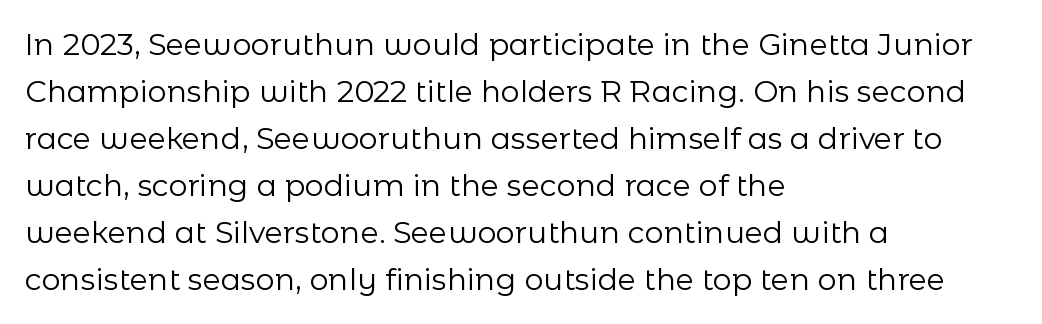
The image shows 30 px regular-weight sans-serif type, upright; set left-aligned, normal line spacing (1.57x), normal letter spacing, not underlined; low stroke contrast and a medium x-height.
